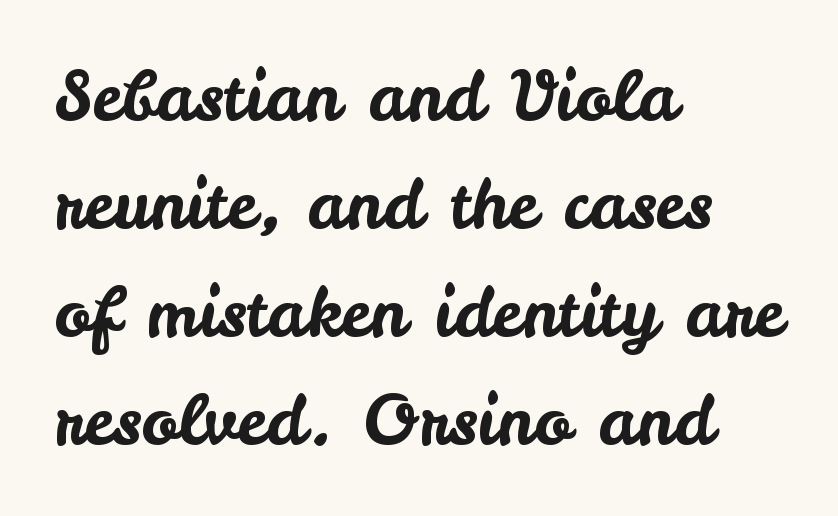
Here the glyphs are tracked normally, forming tight word shapes. Bare-footed words on every line. Baseline-to-baseline distance is the conventional proportion of letter height. This rendering uses left alignment, leaving the right contour irregular.
